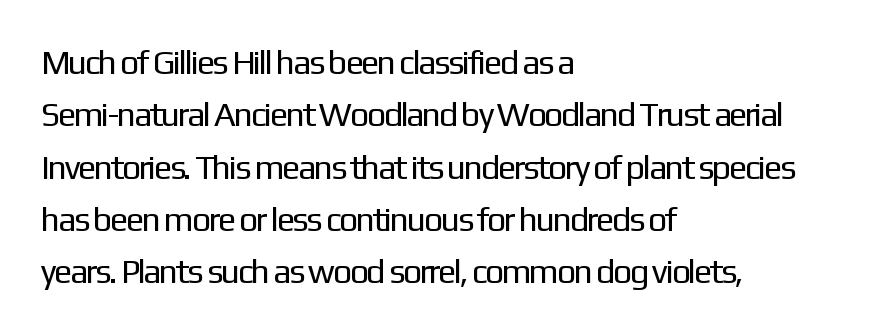
{"serif": "no", "italic": "no", "bold": "no", "weight": "regular", "width": "normal", "stroke_contrast": "low", "x_height": "medium", "monospaced": "no", "underline": "no", "align": "left", "line_spacing": "normal", "line_spacing_ratio": 1.54, "letter_spacing": "normal", "letter_spacing_em": 0.0, "glyph_px": 34}
